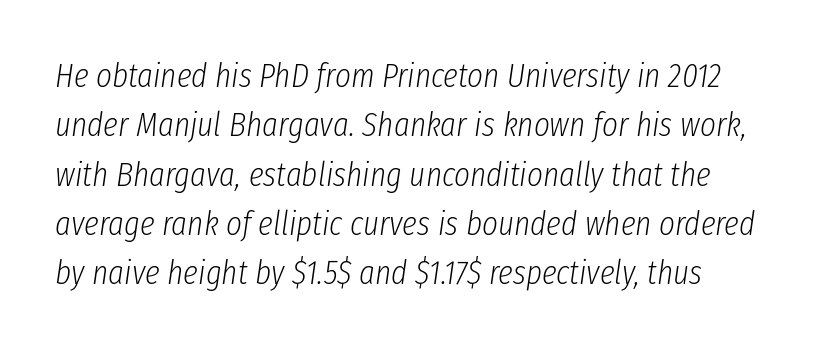
Q: Is the text bold? A: No.
Q: Is the text italic (slanted)? A: Yes, it leans right by about 8 degrees.
Q: Is the text underlined? A: No.
Q: How is the paragraph aligned? A: Left-aligned.
Q: Is the spacing between letters normal or unusually wide? A: Normal.
Q: Is the spacing between lines tight, normal or loose? A: Normal.
Q: Width (condensed, normal, or wide)? A: Condensed.
Q: Stroke contrast? A: Low.
Q: x-height? A: Medium.
Q: Monospaced? A: No.
